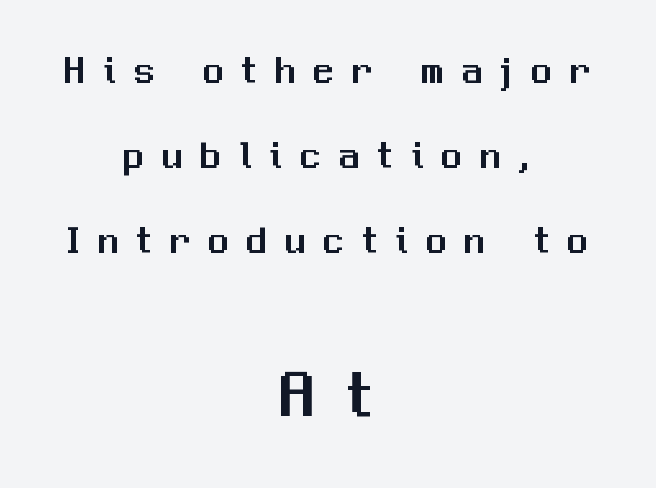
{"serif": "no", "italic": "no", "width": "normal", "stroke_contrast": "medium", "x_height": "medium", "monospaced": "no", "underline": "no", "align": "center", "line_spacing": "loose", "line_spacing_ratio": 2.12, "letter_spacing": "wide", "letter_spacing_em": 0.46, "larger_block": "second", "size_ratio": 1.75, "glyph_px": 70}
